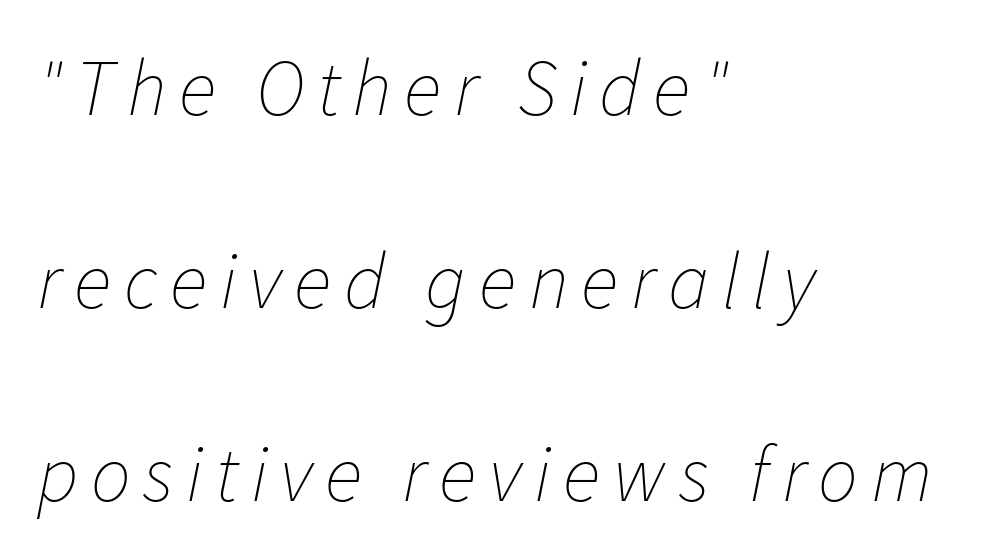
{"italic": "yes", "lean": "right", "slant_degrees": 11, "bold": "no", "weight": "thin", "width": "normal", "stroke_contrast": "low", "x_height": "medium", "monospaced": "no", "underline": "no", "align": "left", "line_spacing": "loose", "line_spacing_ratio": 2.44, "glyph_px": 79}
